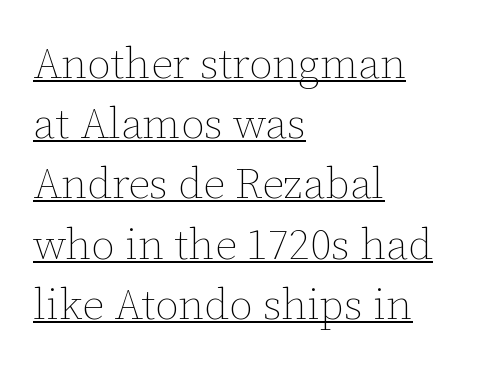
Q: Is the text bold? A: No.
Q: Is the text italic (slanted)? A: No, it is upright.
Q: Is the text underlined? A: Yes.
Q: How is the paragraph aligned? A: Left-aligned.
Q: Is the spacing between letters normal or unusually wide? A: Normal.
Q: Is the spacing between lines tight, normal or loose? A: Normal.
Q: Width (condensed, normal, or wide)? A: Normal.
Q: Stroke contrast? A: Low.
Q: x-height? A: Medium.
Q: Monospaced? A: No.
